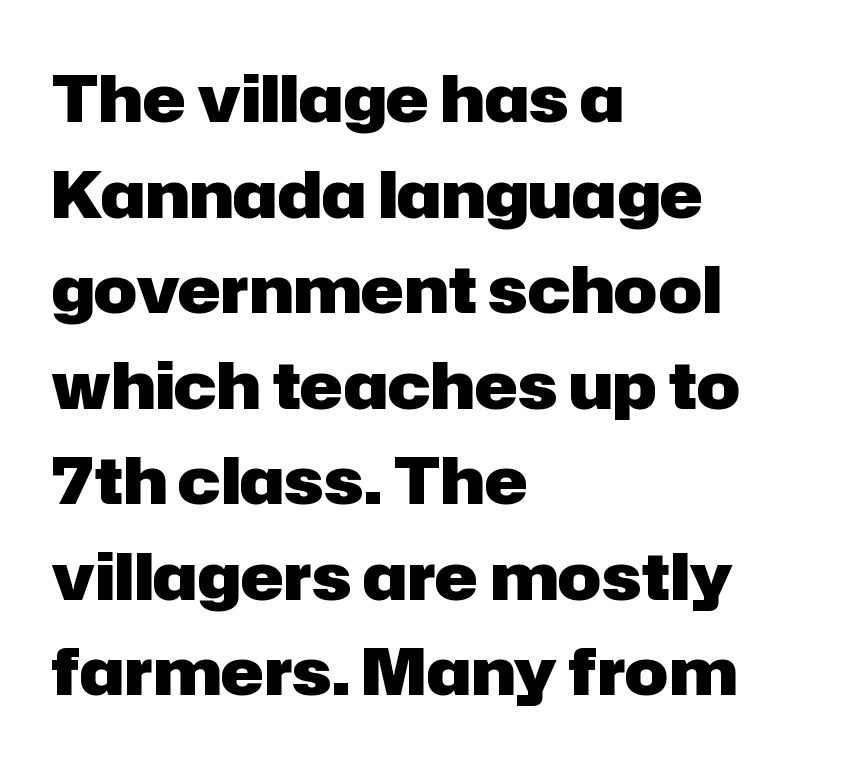
Q: Is the text bold? A: Yes.
Q: Is the text italic (slanted)? A: No, it is upright.
Q: Is the typeface a serif or a sans-serif typeface? A: Sans-serif.
Q: Is the text underlined? A: No.
Q: How is the paragraph aligned? A: Left-aligned.
Q: Is the spacing between letters normal or unusually wide? A: Normal.
Q: Is the spacing between lines tight, normal or loose? A: Normal.
Q: Width (condensed, normal, or wide)? A: Normal.
Q: Stroke contrast? A: Low.
Q: x-height? A: Medium.
Q: Monospaced? A: No.
